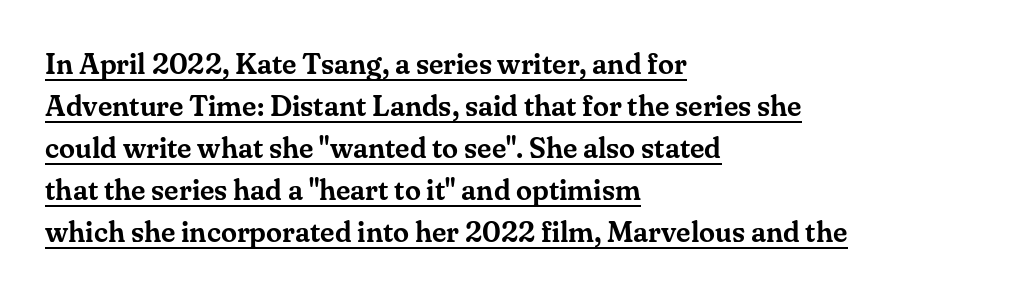
Q: Is the text italic (slanted)? A: No, it is upright.
Q: Is the typeface a serif or a sans-serif typeface? A: Serif.
Q: Is the text underlined? A: Yes.
Q: How is the paragraph aligned? A: Left-aligned.
Q: Is the spacing between letters normal or unusually wide? A: Normal.
Q: Is the spacing between lines tight, normal or loose? A: Normal.
Q: Width (condensed, normal, or wide)? A: Normal.
Q: Stroke contrast? A: Medium.
Q: x-height? A: Small.
Q: Monospaced? A: No.
